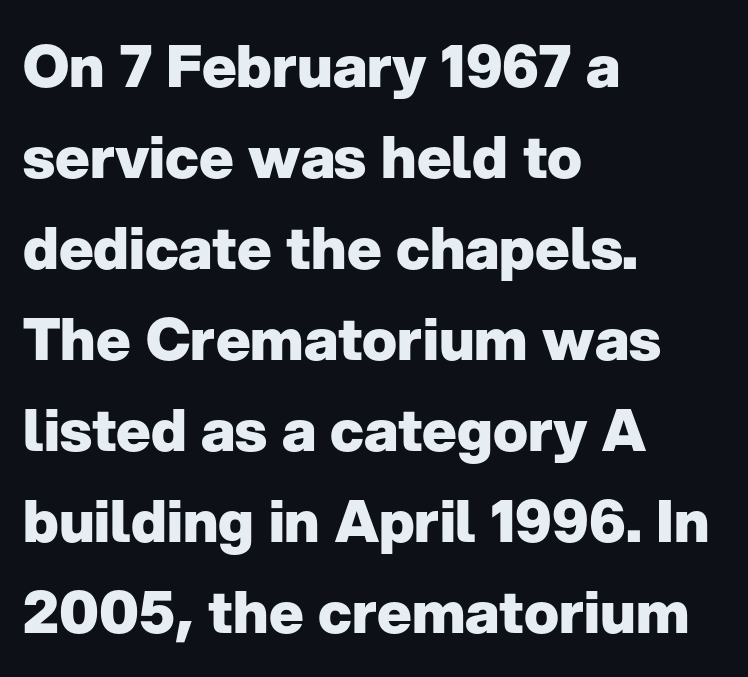
The image shows 58 px heavy sans-serif type, upright; set left-aligned, normal line spacing (1.57x), normal letter spacing, not underlined; low stroke contrast and a medium x-height.
